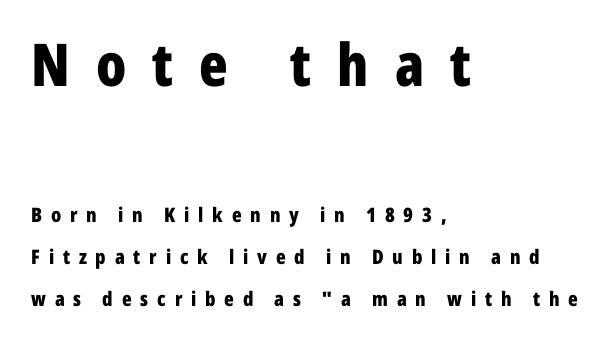
{"serif": "no", "italic": "no", "bold": "yes", "weight": "bold", "width": "condensed", "stroke_contrast": "low", "x_height": "medium", "monospaced": "no", "underline": "no", "align": "left", "line_spacing": "loose", "line_spacing_ratio": 2.11, "letter_spacing": "wide", "letter_spacing_em": 0.44, "larger_block": "first", "size_ratio": 2.95, "glyph_px": 59}
